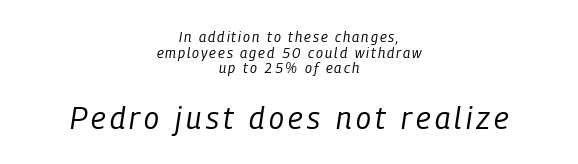
{"italic": "yes", "lean": "right", "slant_degrees": 9, "bold": "no", "weight": "regular", "width": "condensed", "stroke_contrast": "low", "x_height": "medium", "monospaced": "no", "underline": "no", "align": "center", "line_spacing": "tight", "line_spacing_ratio": 1.11, "larger_block": "second", "size_ratio": 2.14, "glyph_px": 30}
